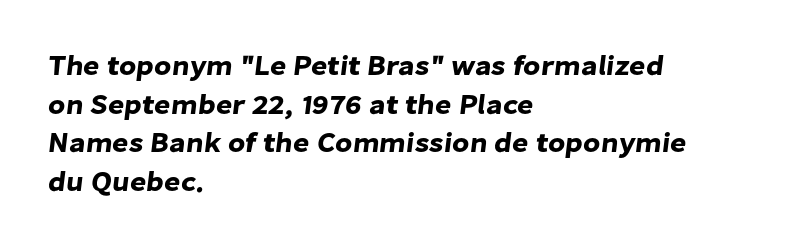
The image shows 28 px sans-serif type; set left-aligned, normal line spacing (1.38x), normal letter spacing, not underlined; low stroke contrast and a medium x-height.
